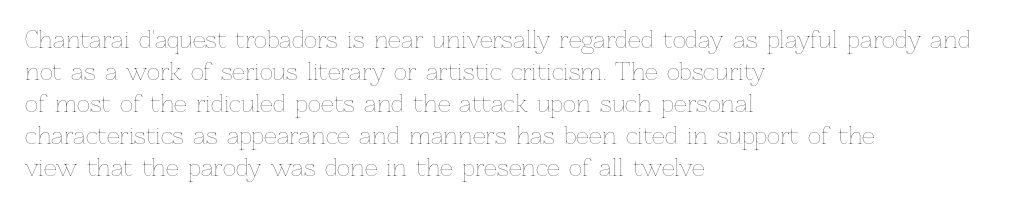
Caption: standard tracking, unaltered. Does the leading feel generous? No, just average. The lines are quadded left. Check the space under the baseline: it is left empty.
